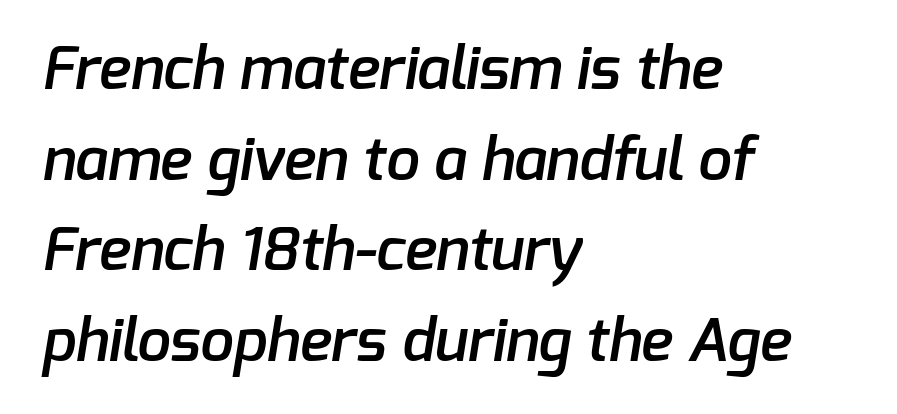
{"serif": "no", "bold": "semi", "weight": "semibold", "width": "normal", "stroke_contrast": "low", "x_height": "medium", "monospaced": "no", "underline": "no", "align": "left", "line_spacing": "normal", "line_spacing_ratio": 1.51, "letter_spacing": "normal", "letter_spacing_em": 0.0, "glyph_px": 60}
